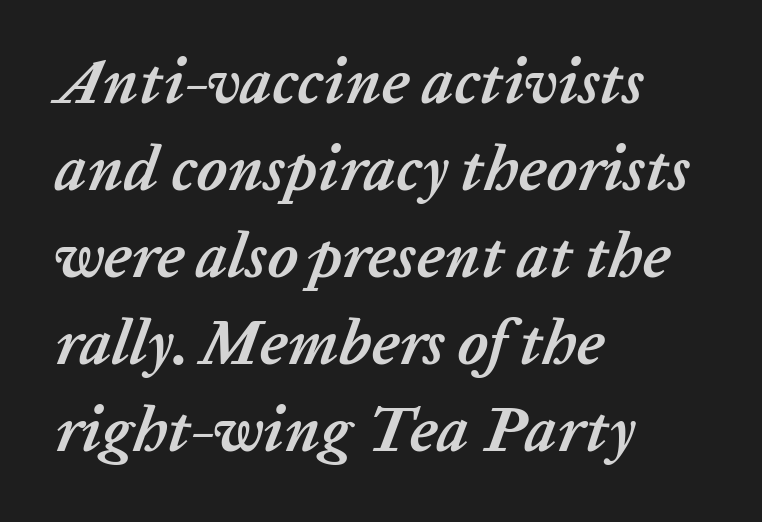
Q: Is the text bold? A: Yes.
Q: Is the text italic (slanted)? A: Yes, it leans right by about 20 degrees.
Q: Is the text underlined? A: No.
Q: How is the paragraph aligned? A: Left-aligned.
Q: Is the spacing between letters normal or unusually wide? A: Normal.
Q: Is the spacing between lines tight, normal or loose? A: Normal.
Q: Width (condensed, normal, or wide)? A: Normal.
Q: Stroke contrast? A: Low.
Q: x-height? A: Medium.
Q: Monospaced? A: No.
